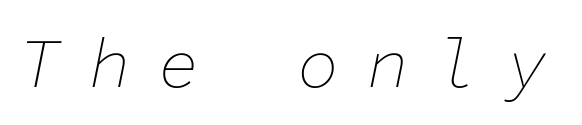
{"italic": "yes", "lean": "right", "slant_degrees": 11, "bold": "no", "weight": "thin", "width": "normal", "stroke_contrast": "low", "x_height": "medium", "monospaced": "yes", "underline": "no", "letter_spacing": "wide", "letter_spacing_em": 0.41, "glyph_px": 69}
